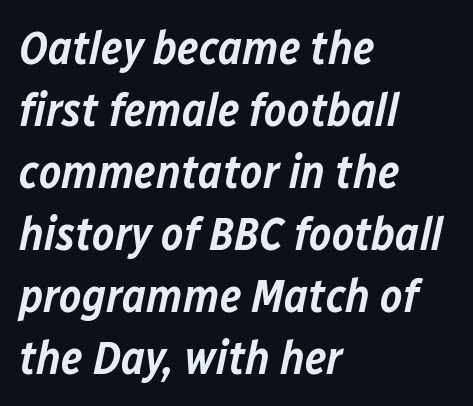
{"italic": "yes", "lean": "right", "slant_degrees": 12, "bold": "semi", "weight": "semibold", "width": "normal", "stroke_contrast": "low", "x_height": "medium", "monospaced": "no", "underline": "no", "align": "left", "line_spacing": "normal", "line_spacing_ratio": 1.32, "letter_spacing": "normal", "letter_spacing_em": 0.0, "glyph_px": 47}
